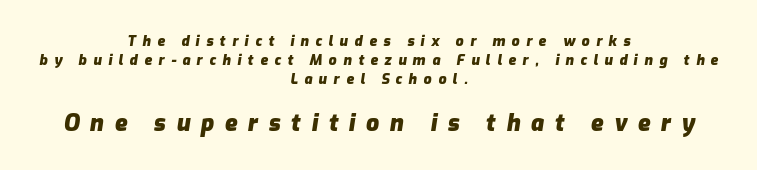
The sample has been set heavy, in full bold. Interline gaps are of average width in this sample. Which margin do the lines hug? Neither — every line sits in the middle. The font's italic variant was chosen for this text. The following chunk of copy outweighs the initial chunk in type size.
